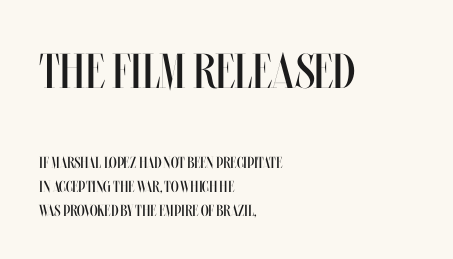
{"italic": "no", "bold": "no", "weight": "regular", "width": "condensed", "stroke_contrast": "medium", "x_height": "large", "monospaced": "no", "underline": "no", "align": "left", "line_spacing": "normal", "line_spacing_ratio": 1.5, "letter_spacing": "normal", "letter_spacing_em": 0.0, "larger_block": "first", "size_ratio": 3.06, "glyph_px": 49}
